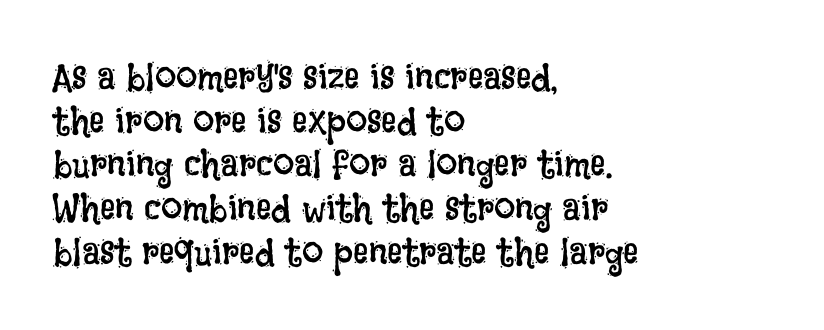
Compared with typical body copy, the letter spacing here is the same. Students, observe: this is what under-led, compact text looks like. Horizontal alignment here is leftward, the default for most running prose. Spacing verdict: proportional, widths tailored to each character. Nothing heavy about these letters — not bold at all. A clean baseline with only descenders dipping below it.
